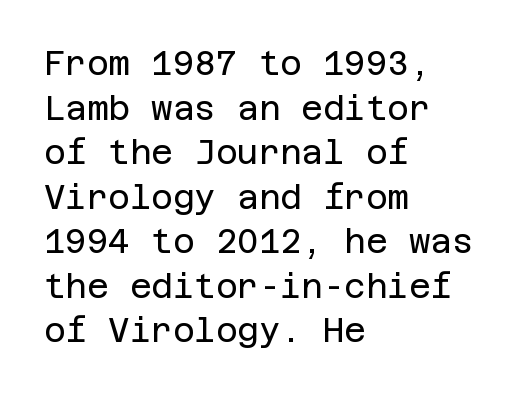
The image shows 33 px regular-weight sans-serif type, upright; set left-aligned, normal line spacing (1.35x), normal letter spacing, not underlined; low stroke contrast and a large x-height.
